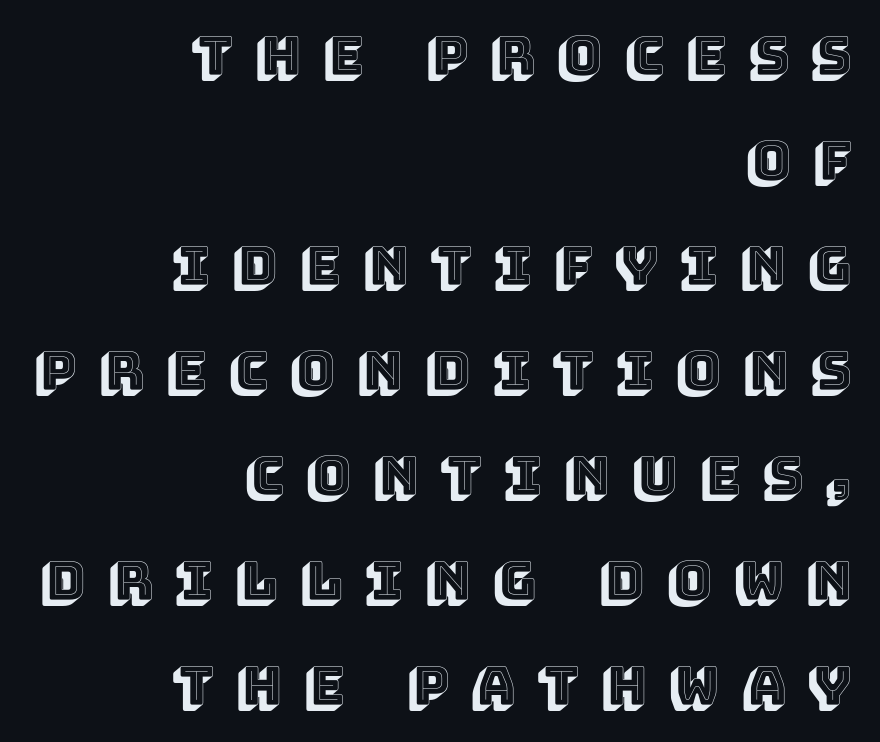
{"italic": "no", "width": "normal", "x_height": "large", "monospaced": "no", "underline": "no", "align": "right", "line_spacing": "loose", "line_spacing_ratio": 1.98, "letter_spacing": "wide", "letter_spacing_em": 0.43, "glyph_px": 53}
